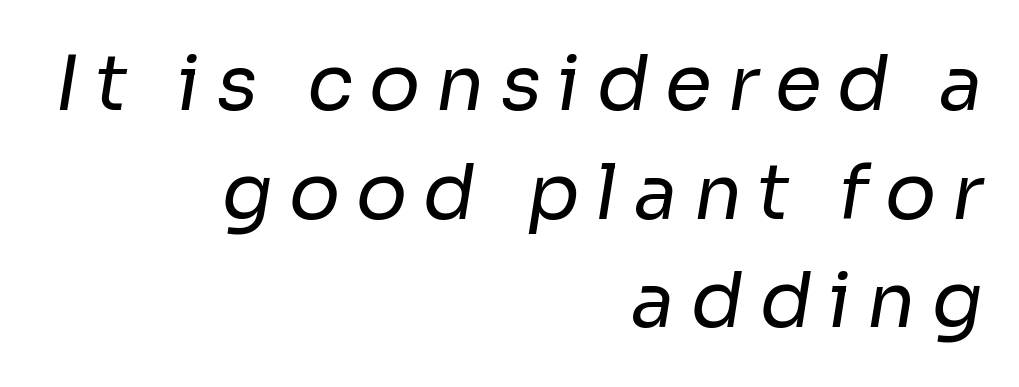
The image shows 76 px regular-weight sans-serif type; set right-aligned, normal line spacing (1.43x), unusually wide letter spacing (+0.21 em), not underlined; low stroke contrast and a medium x-height.
